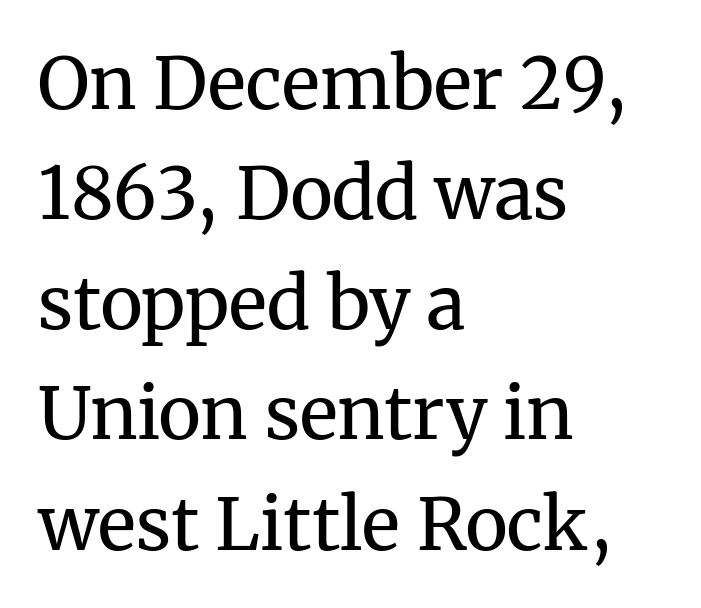
{"serif": "yes", "italic": "no", "bold": "no", "weight": "regular", "width": "normal", "stroke_contrast": "medium", "x_height": "medium", "monospaced": "no", "underline": "no", "align": "left", "line_spacing": "normal", "line_spacing_ratio": 1.53, "letter_spacing": "normal", "letter_spacing_em": 0.0, "glyph_px": 72}
